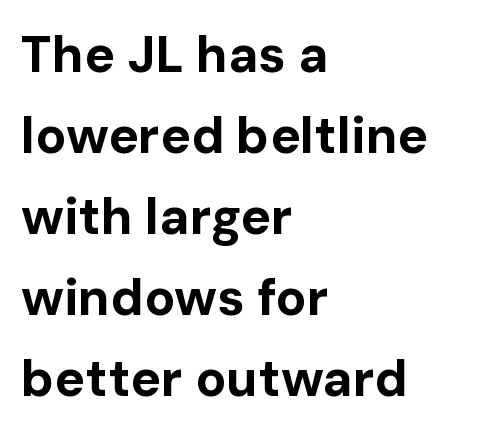
{"serif": "no", "italic": "no", "bold": "yes", "weight": "bold", "width": "normal", "stroke_contrast": "low", "x_height": "medium", "monospaced": "no", "underline": "no", "align": "left", "line_spacing": "normal", "line_spacing_ratio": 1.59, "letter_spacing": "normal", "letter_spacing_em": 0.0, "glyph_px": 51}
